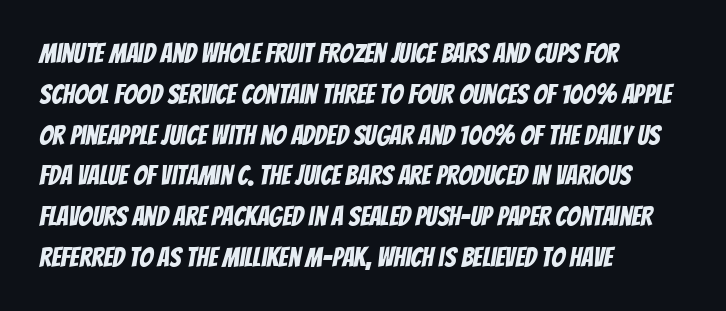
The image shows 27 px text type; set left-aligned, normal line spacing (1.51x), normal letter spacing, not underlined.
